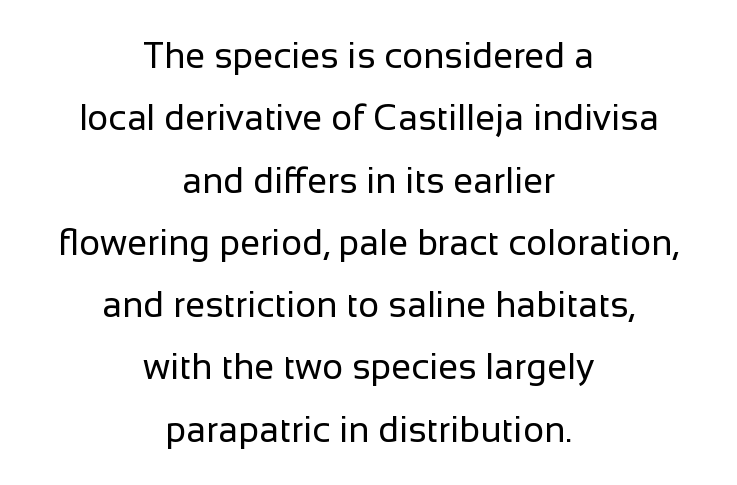
Notice how the passage keeps no hard edge, just a central spine. The font is comparable to plain body text, perhaps lighter. No italicization has been applied; the sample stays upright. Inter-character spacing is left at the font's built-in metrics. A bare baseline throughout the passage. Each letter keeps its own natural width here, so spacing adapts to shape.
